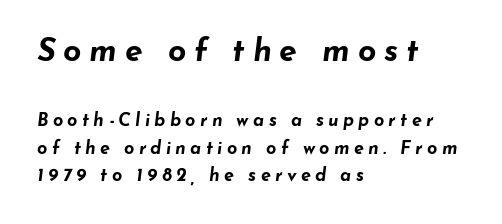
The image shows 32 px bold, wide type, italic (leaning right); set left-aligned, normal line spacing (1.54x), unusually wide letter spacing (+0.24 em), not underlined; the first (top) block is 1.78x larger; low stroke contrast and a small x-height.
